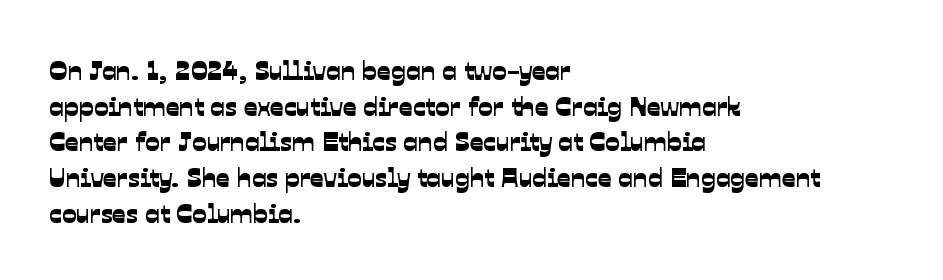
Q: Is the text underlined? A: No.
Q: How is the paragraph aligned? A: Left-aligned.
Q: Is the spacing between letters normal or unusually wide? A: Normal.
Q: Is the spacing between lines tight, normal or loose? A: Normal.
